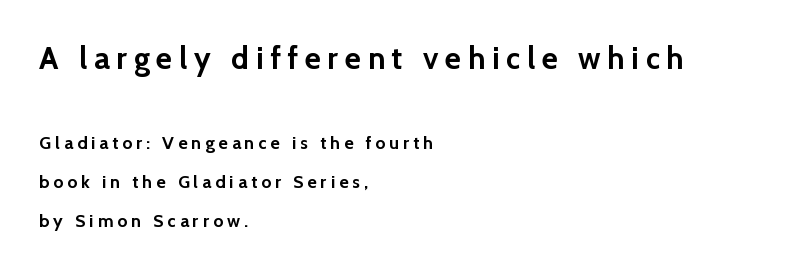
{"serif": "no", "italic": "no", "bold": "yes", "weight": "semibold", "width": "normal", "x_height": "medium", "monospaced": "no", "underline": "no", "align": "left", "line_spacing": "loose", "line_spacing_ratio": 2.16, "letter_spacing": "wide", "letter_spacing_em": 0.22, "larger_block": "first", "size_ratio": 1.72, "glyph_px": 31}
